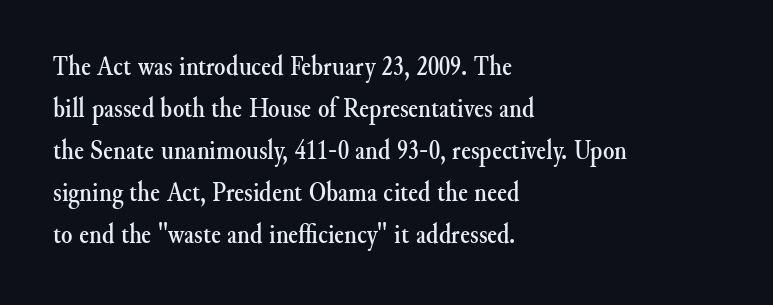
{"serif": "yes", "italic": "no", "width": "normal", "stroke_contrast": "medium", "x_height": "small", "monospaced": "no", "underline": "no", "align": "left", "line_spacing": "normal", "line_spacing_ratio": 1.45, "letter_spacing": "normal", "letter_spacing_em": 0.0, "glyph_px": 29}
